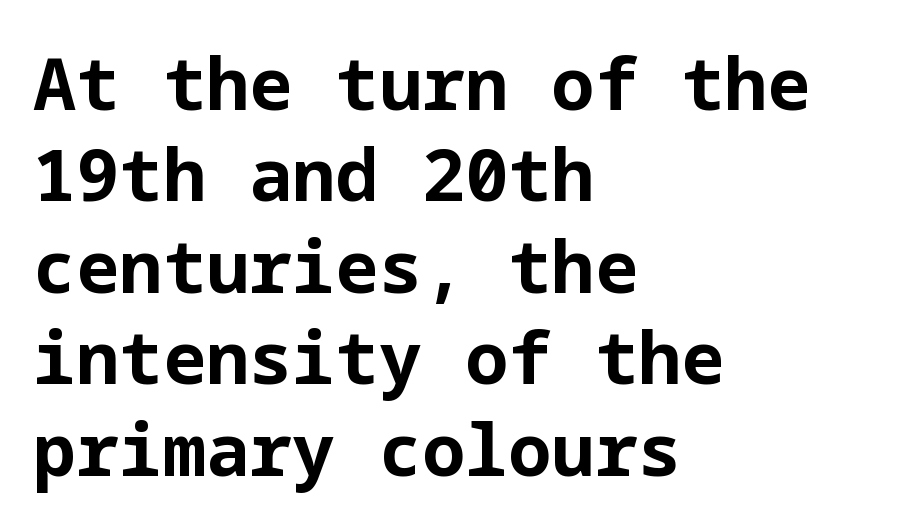
The image shows 72 px bold sans-serif type, upright; set left-aligned, normal line spacing (1.27x), normal letter spacing, not underlined; low stroke contrast and a medium x-height.
